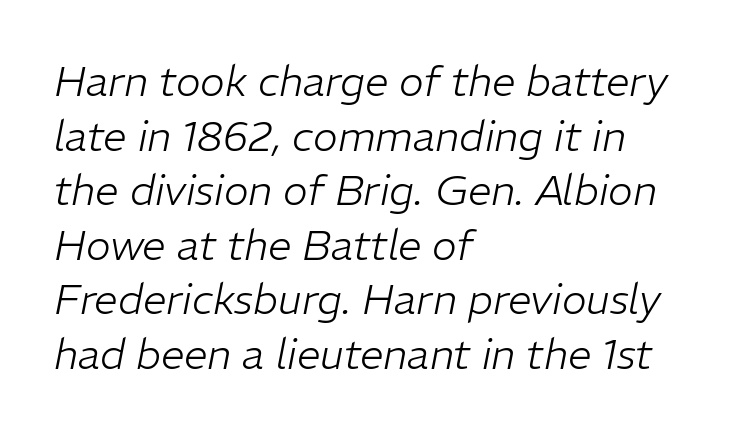
Q: Is the text bold? A: No.
Q: Is the text italic (slanted)? A: Yes, it leans right by about 11 degrees.
Q: Is the text underlined? A: No.
Q: How is the paragraph aligned? A: Left-aligned.
Q: Is the spacing between letters normal or unusually wide? A: Normal.
Q: Is the spacing between lines tight, normal or loose? A: Normal.
Q: Width (condensed, normal, or wide)? A: Normal.
Q: Stroke contrast? A: Low.
Q: x-height? A: Medium.
Q: Monospaced? A: No.
